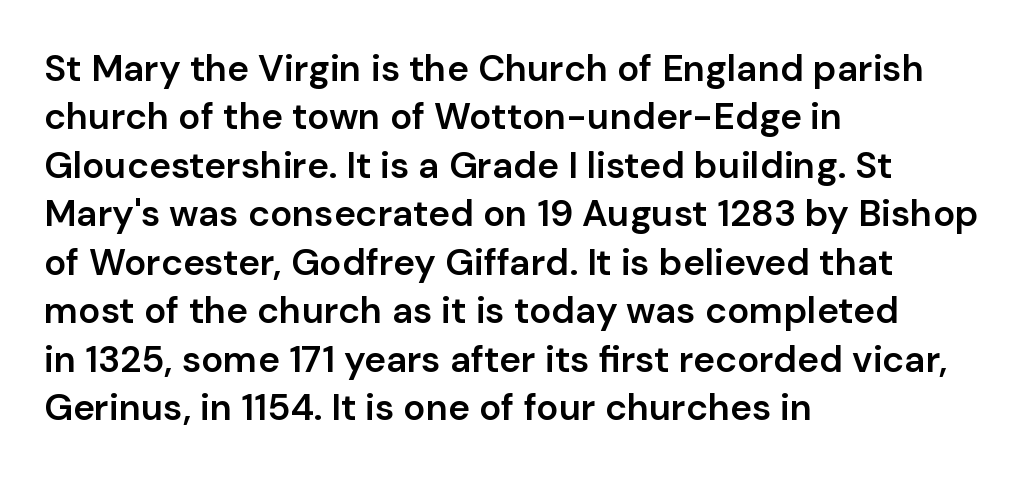
Spacing between characters is what you'd get straight out of the box. In terms of weight, the rendering is demibold, just under bold. A typesetter would call this proportional, since set widths differ per character. Quick note: not italic, upright.
